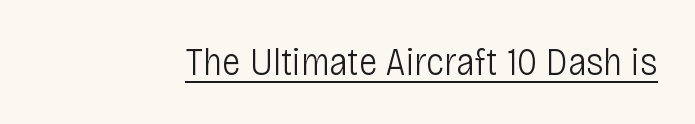
The image shows 39 px light, condensed sans-serif type, upright; set normal letter spacing, underlined; low stroke contrast and a large x-height.
